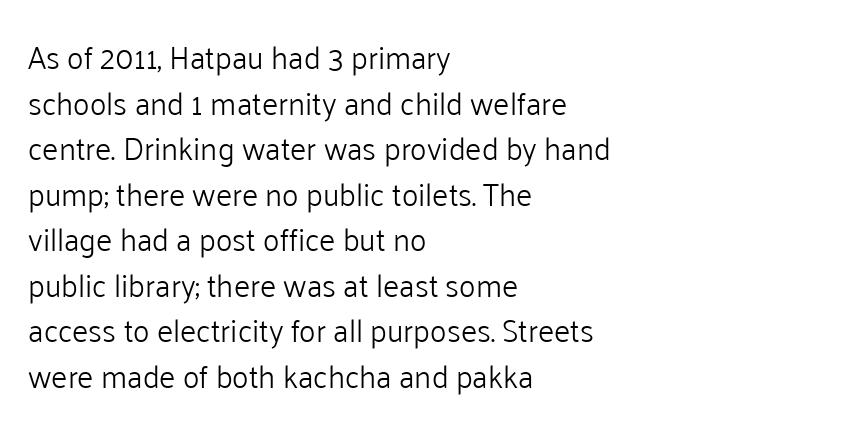
The image shows 31 px light sans-serif type, upright; set left-aligned, normal line spacing (1.47x), normal letter spacing, not underlined; low stroke contrast and a medium x-height.
